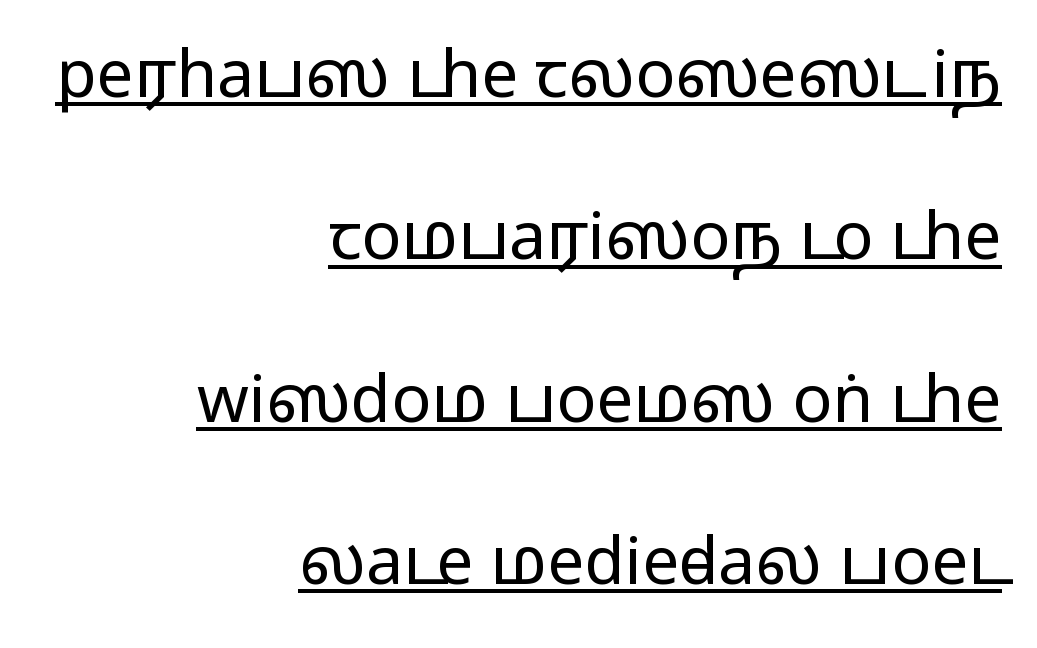
The text block is weighted toward the right margin, trailing off unevenly leftward. The designer dialed line spacing up above the default. Varying glyph widths throughout — classic text-font behaviour. You could call the tracking neutral — neither tight nor loose.
